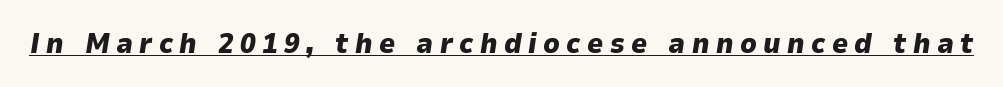
{"italic": "yes", "lean": "right", "slant_degrees": 9, "bold": "yes", "weight": "heavy", "width": "normal", "stroke_contrast": "low", "x_height": "medium", "monospaced": "no", "underline": "yes", "letter_spacing": "wide", "letter_spacing_em": 0.23, "glyph_px": 28}
